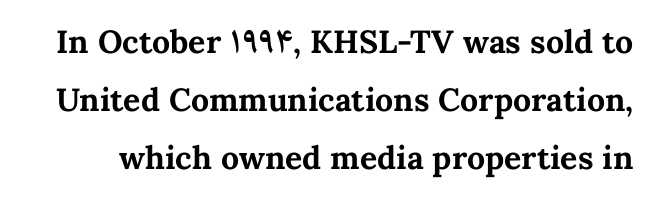
The image shows 32 px bold type, upright; set line spacing 1.81x, normal letter spacing, not underlined; medium stroke contrast and a medium x-height.
